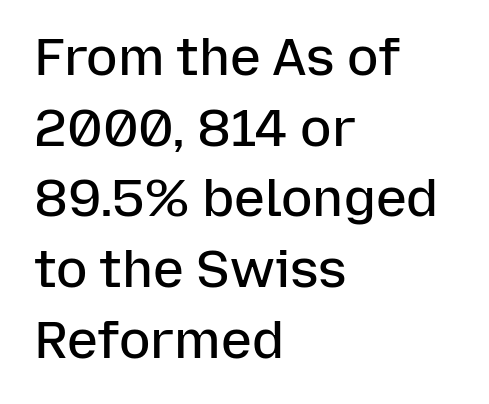
Q: Is the text bold? A: Semi-bold.
Q: Is the text italic (slanted)? A: No, it is upright.
Q: Is the typeface a serif or a sans-serif typeface? A: Sans-serif.
Q: Is the text underlined? A: No.
Q: How is the paragraph aligned? A: Left-aligned.
Q: Is the spacing between letters normal or unusually wide? A: Normal.
Q: Is the spacing between lines tight, normal or loose? A: Normal.
Q: Width (condensed, normal, or wide)? A: Normal.
Q: Stroke contrast? A: Low.
Q: x-height? A: Medium.
Q: Monospaced? A: No.
